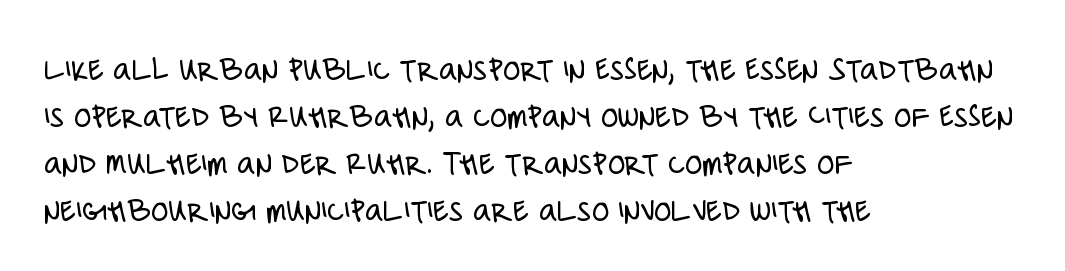
The image shows 35 px light, condensed sans-serif type, upright; set left-aligned, normal line spacing (1.34x), normal letter spacing, not underlined; low stroke contrast and a large x-height.
